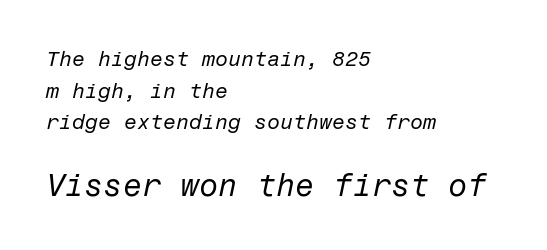
Q: Is the text bold? A: No.
Q: Is the text italic (slanted)? A: Yes, it leans right by about 12 degrees.
Q: Is the text underlined? A: No.
Q: How is the paragraph aligned? A: Left-aligned.
Q: Is the spacing between letters normal or unusually wide? A: Normal.
Q: Is the spacing between lines tight, normal or loose? A: Normal.
Q: Which block of text is set in a larger size, the first (top) or the second (bottom)? A: The second (bottom) one.
Q: Width (condensed, normal, or wide)? A: Normal.
Q: Stroke contrast? A: Low.
Q: x-height? A: Medium.
